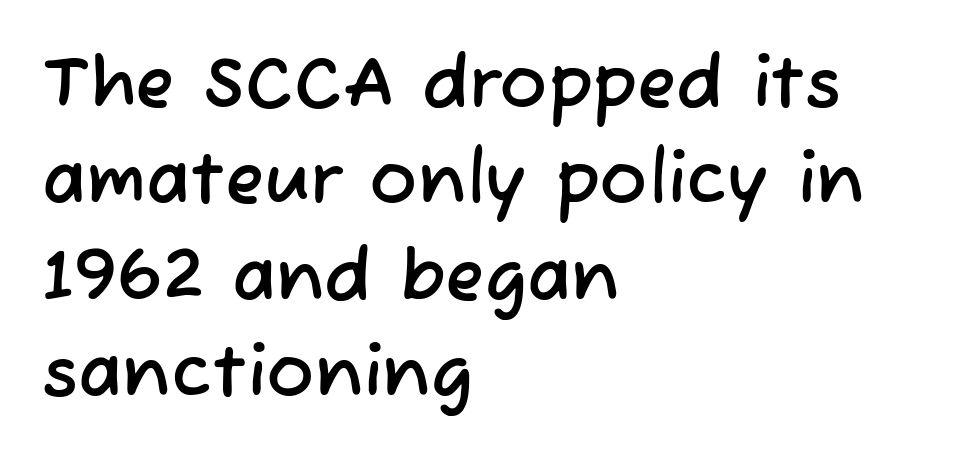
The image shows 72 px sans-serif type; set left-aligned, normal line spacing (1.34x), normal letter spacing, not underlined; low stroke contrast and a medium x-height.
